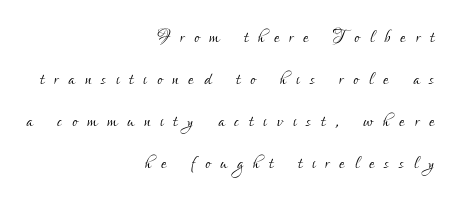
The image shows 24 px text type; set right-aligned, line spacing 1.75x, unusually wide letter spacing (+0.42 em), not underlined.
